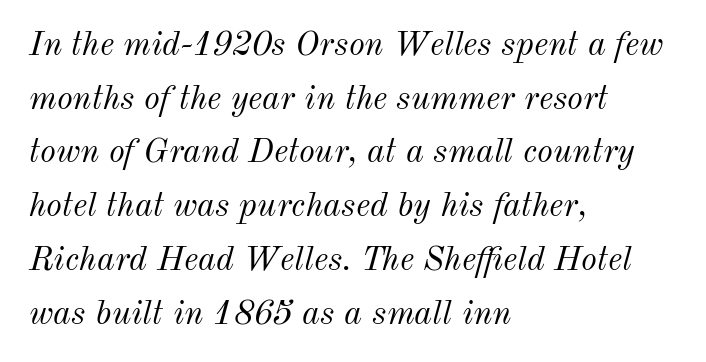
The image shows 34 px light type, italic (leaning right); set left-aligned, normal line spacing (1.58x), normal letter spacing, not underlined; medium stroke contrast and a small x-height.
